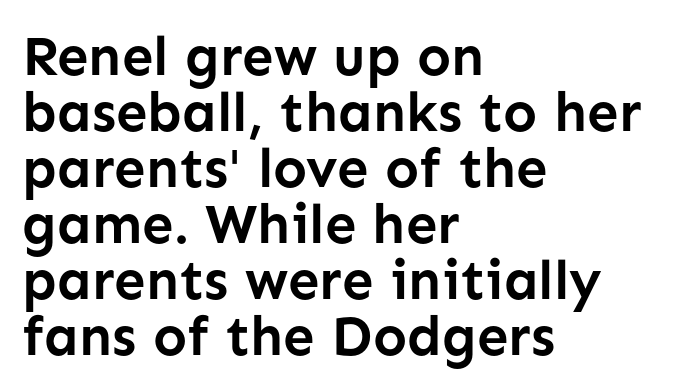
{"serif": "no", "italic": "no", "bold": "yes", "weight": "semibold", "width": "normal", "stroke_contrast": "low", "x_height": "medium", "monospaced": "no", "underline": "no", "align": "left", "line_spacing": "tight", "line_spacing_ratio": 1.0, "letter_spacing": "normal", "letter_spacing_em": 0.0, "glyph_px": 56}
